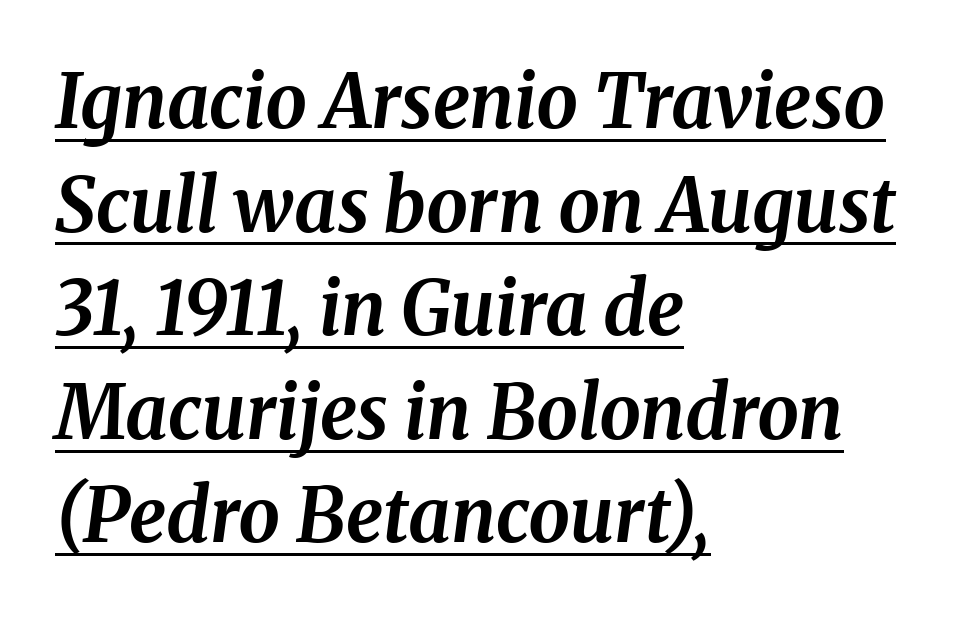
The image shows 74 px bold type, italic (leaning right); set left-aligned, normal line spacing (1.4x), normal letter spacing, underlined; medium stroke contrast and a medium x-height.
